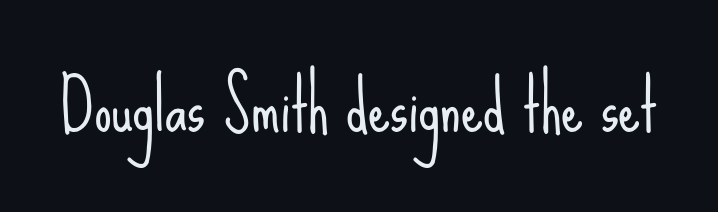
The image shows 70 px light, condensed sans-serif type, upright; set normal letter spacing, not underlined; low stroke contrast and a small x-height.
